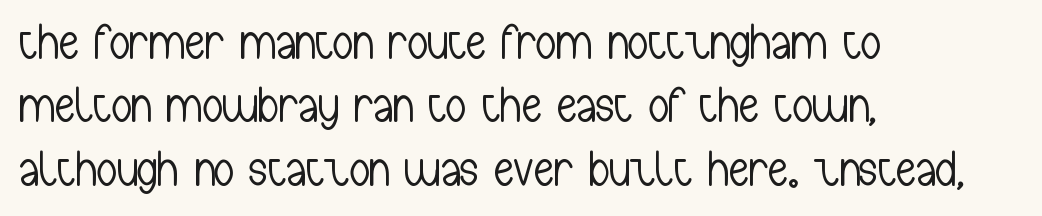
{"serif": "no", "italic": "no", "bold": "no", "weight": "light", "width": "condensed", "stroke_contrast": "low", "x_height": "medium", "monospaced": "no", "underline": "no", "align": "left", "line_spacing": "normal", "line_spacing_ratio": 1.27, "letter_spacing": "normal", "letter_spacing_em": 0.0, "glyph_px": 50}
